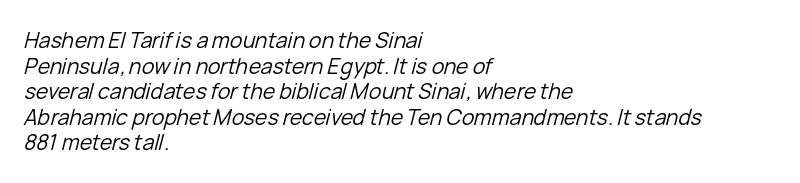
Does the lettering tilt? It does — this is italic. Words appear dense and cohesive because spacing is normal. The letterforms sit at book weight or below. The strip under each line holds only bare page. This sample is left-justified, so line endings fall wherever the words run out.
